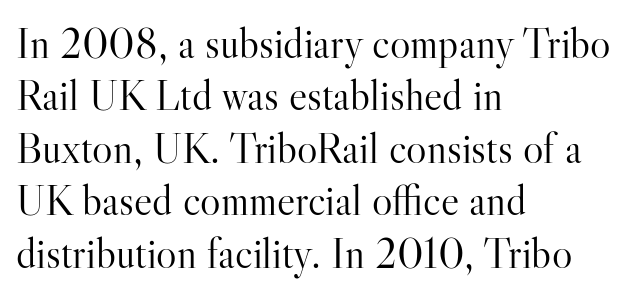
The image shows 43 px light serif type, upright; set left-aligned, line spacing 1.22x, normal letter spacing, not underlined; high stroke contrast and a small x-height.
